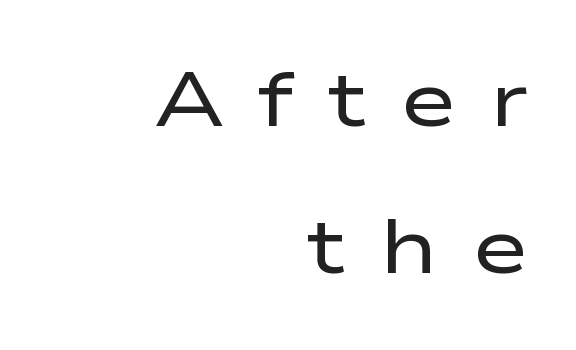
Q: Is the text bold? A: No.
Q: Is the text italic (slanted)? A: No, it is upright.
Q: Is the typeface a serif or a sans-serif typeface? A: Sans-serif.
Q: Is the text underlined? A: No.
Q: How is the paragraph aligned? A: Right-aligned.
Q: Is the spacing between letters normal or unusually wide? A: Unusually wide.
Q: Is the spacing between lines tight, normal or loose? A: Loose.
Q: Width (condensed, normal, or wide)? A: Wide.
Q: Stroke contrast? A: Low.
Q: x-height? A: Medium.
Q: Monospaced? A: No.
